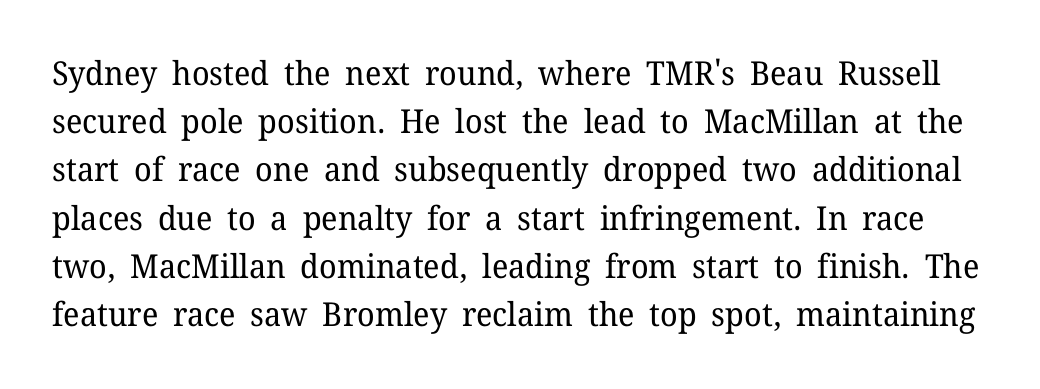
This is not heavy type; no bold has been used. This is serif lettering, the kind often seen in printed books. This is roman type, the default non-slanted kind. The baseline area is clear. Leading: standard. Each word holds together tightly as a unit, with standard inter-letter gaps.
